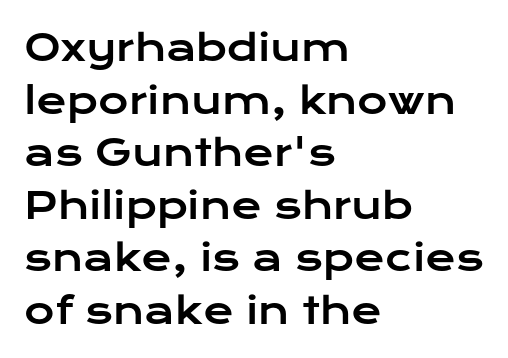
Q: Is the text italic (slanted)? A: No, it is upright.
Q: Is the typeface a serif or a sans-serif typeface? A: Sans-serif.
Q: Is the text underlined? A: No.
Q: How is the paragraph aligned? A: Left-aligned.
Q: Is the spacing between letters normal or unusually wide? A: Normal.
Q: Is the spacing between lines tight, normal or loose? A: Normal.
Q: Width (condensed, normal, or wide)? A: Wide.
Q: Stroke contrast? A: Low.
Q: x-height? A: Medium.
Q: Monospaced? A: No.
